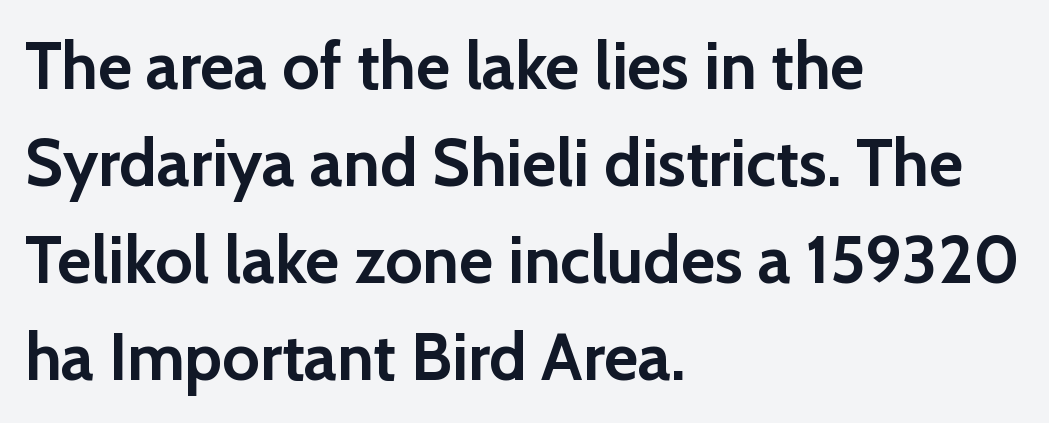
The image shows 66 px semibold sans-serif type, upright; set left-aligned, normal line spacing (1.47x), normal letter spacing, not underlined; low stroke contrast and a medium x-height.
